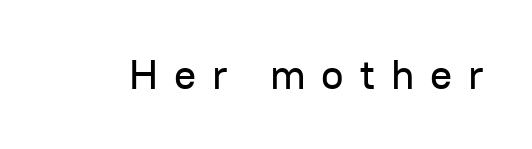
{"serif": "no", "italic": "no", "width": "normal", "stroke_contrast": "low", "x_height": "medium", "monospaced": "no", "underline": "no", "letter_spacing": "wide", "letter_spacing_em": 0.39, "glyph_px": 41}
